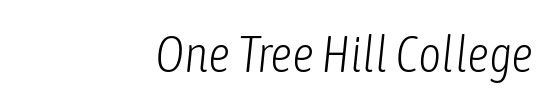
The lettering tilts uniformly, giving the passage an italic look. The letterforms sit at book weight or below. A typesetter would call this proportional, since set widths differ per character. Underline: absent.
